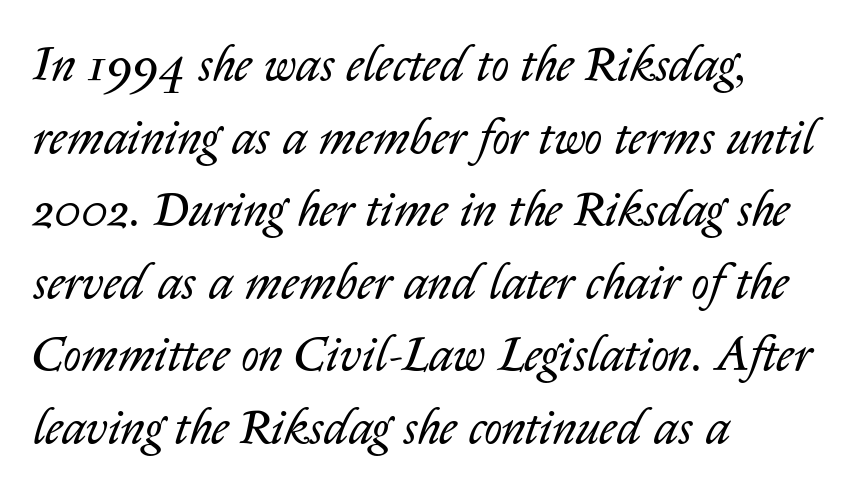
The foot of each line stays bare and open. The face used here is proportionally spaced, like ordinary book or web type. This block has exactly the height ordinary leading produces. These lines keep a tight, regular rhythm from letter to letter. Casual observation: everything's shoved over to the left. The typeface has the unassuming heft of standard copy or less.
